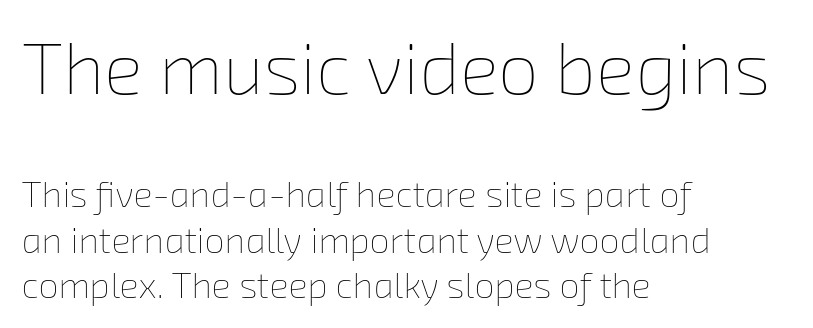
Q: Is the text bold? A: No.
Q: Is the text underlined? A: No.
Q: How is the paragraph aligned? A: Left-aligned.
Q: Is the spacing between letters normal or unusually wide? A: Normal.
Q: Is the spacing between lines tight, normal or loose? A: Normal.
Q: Which block of text is set in a larger size, the first (top) or the second (bottom)? A: The first (top) one.
Q: Width (condensed, normal, or wide)? A: Normal.
Q: Stroke contrast? A: Low.
Q: x-height? A: Medium.
Q: Monospaced? A: No.
